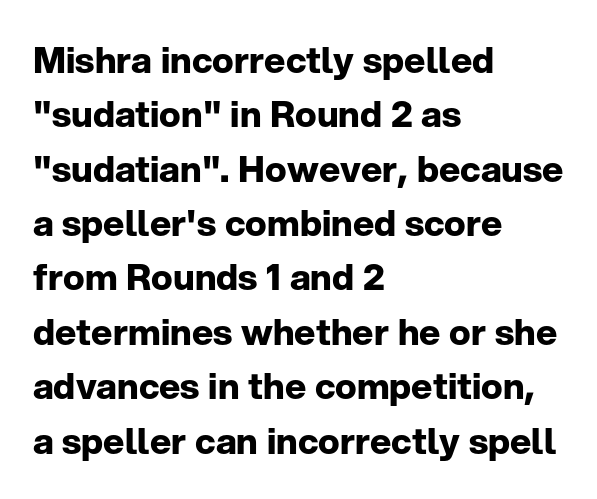
{"serif": "no", "italic": "no", "bold": "yes", "weight": "bold", "width": "normal", "stroke_contrast": "low", "x_height": "medium", "monospaced": "no", "underline": "no", "align": "left", "line_spacing": "normal", "line_spacing_ratio": 1.51, "letter_spacing": "normal", "letter_spacing_em": 0.0, "glyph_px": 36}
